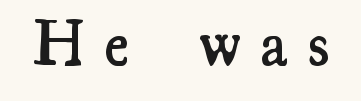
{"serif": "yes", "italic": "no", "bold": "semi", "weight": "semibold", "width": "condensed", "stroke_contrast": "medium", "x_height": "small", "monospaced": "no", "underline": "no", "letter_spacing": "wide", "letter_spacing_em": 0.33, "glyph_px": 64}
